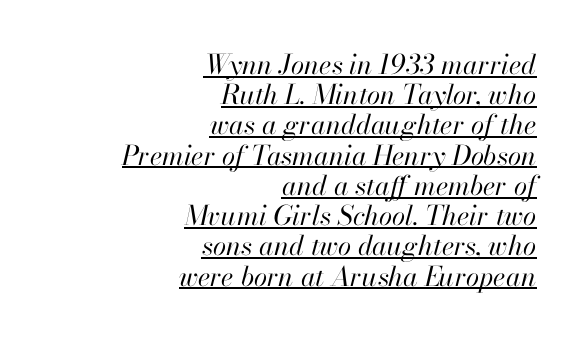
The image shows 27 px text type, italic (leaning right); set right-aligned, tight line spacing (1.12x), normal letter spacing, underlined.
